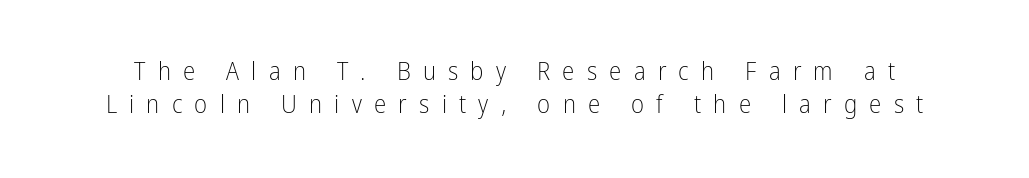
A typesetter would call this heavily tracked-out type. Rows of type keep a routine distance in the vertical direction. Check the space under the baseline: it is left empty. In terms of posture, this sample is upright.
